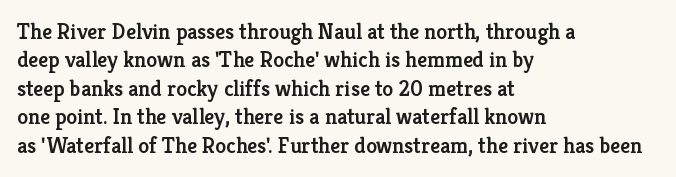
Q: Is the text bold? A: Semi-bold.
Q: Is the text italic (slanted)? A: No, it is upright.
Q: Is the text underlined? A: No.
Q: How is the paragraph aligned? A: Left-aligned.
Q: Is the spacing between letters normal or unusually wide? A: Normal.
Q: Is the spacing between lines tight, normal or loose? A: Normal.
